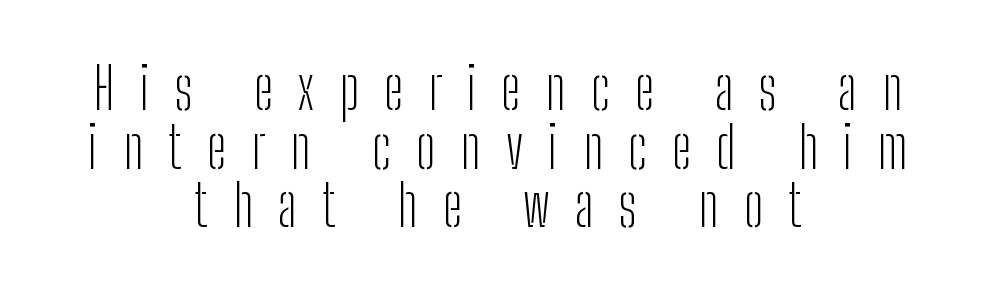
The image shows 58 px light, condensed sans-serif type, upright; set centered, tight line spacing (1.01x), unusually wide letter spacing (+0.43 em), not underlined; low stroke contrast and a medium x-height.
